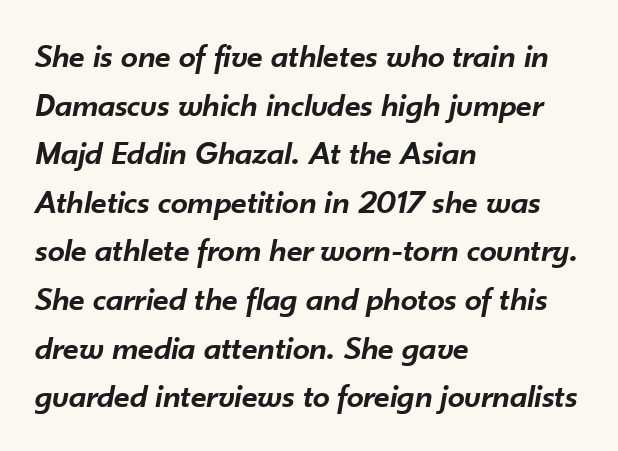
The gap between lines stays unmarked. This is moderately heavy type, rendered in semibold. Layout note: lines flush left. Designer's note — italics engaged. Note the varied advance widths — an 'i' is clearly narrower than an 'm'.
